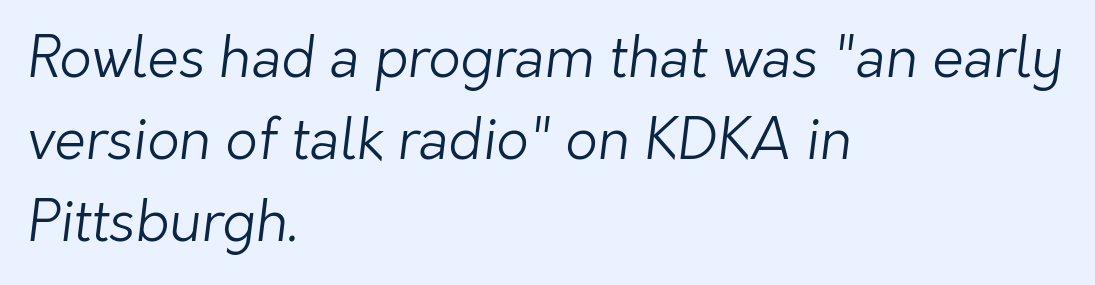
Q: Is the text bold? A: No.
Q: Is the typeface a serif or a sans-serif typeface? A: Sans-serif.
Q: Is the text underlined? A: No.
Q: How is the paragraph aligned? A: Left-aligned.
Q: Is the spacing between letters normal or unusually wide? A: Normal.
Q: Is the spacing between lines tight, normal or loose? A: Normal.
Q: Width (condensed, normal, or wide)? A: Normal.
Q: Stroke contrast? A: Low.
Q: x-height? A: Medium.
Q: Monospaced? A: No.
